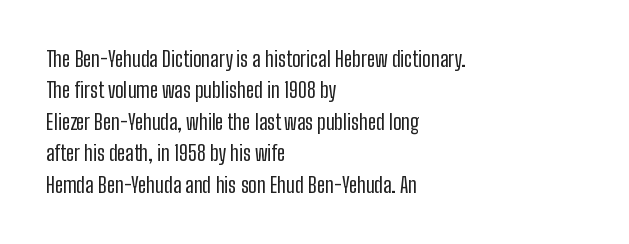
Each row of text sits above clean, open space. Italic? Not at all — the glyphs are vertical. Typeset ragged right — the left edge is the straight one. Each word holds together tightly as a unit, with standard inter-letter gaps. Interline gaps are of average width in this sample.
